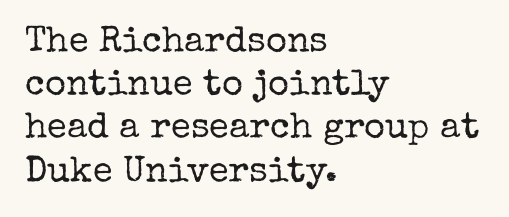
The image shows 36 px regular-weight serif type, upright; set left-aligned, line spacing 1.2x, normal letter spacing, not underlined; low stroke contrast and a medium x-height.
